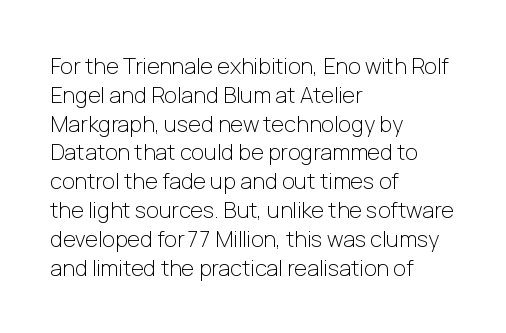
The image shows 22 px text type, upright; set left-aligned, normal line spacing (1.31x), normal letter spacing, not underlined.
